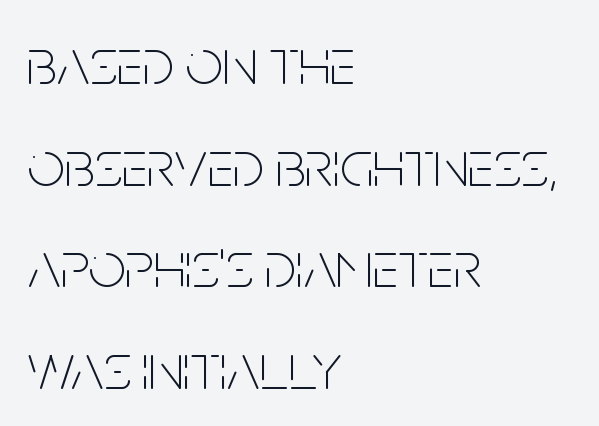
Q: Is the text bold? A: No.
Q: Is the text italic (slanted)? A: No, it is upright.
Q: Is the typeface a serif or a sans-serif typeface? A: Sans-serif.
Q: Is the text underlined? A: No.
Q: How is the paragraph aligned? A: Left-aligned.
Q: Is the spacing between letters normal or unusually wide? A: Normal.
Q: Is the spacing between lines tight, normal or loose? A: Normal.
Q: Width (condensed, normal, or wide)? A: Condensed.
Q: Stroke contrast? A: Low.
Q: x-height? A: Large.
Q: Monospaced? A: No.
